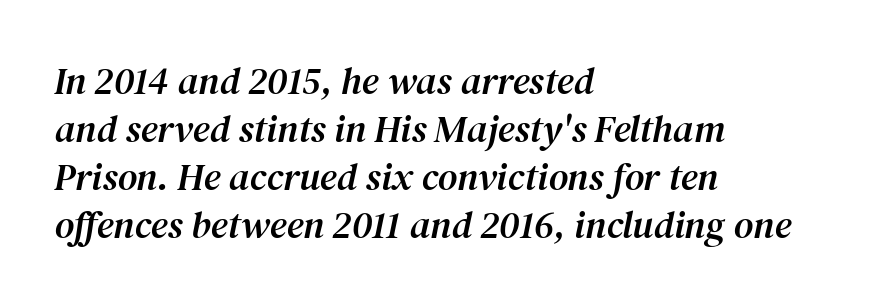
{"serif": "yes", "italic": "yes", "lean": "right", "slant_degrees": 12, "width": "normal", "stroke_contrast": "medium", "x_height": "medium", "monospaced": "no", "underline": "no", "align": "left", "line_spacing": "normal", "line_spacing_ratio": 1.26, "letter_spacing": "normal", "letter_spacing_em": 0.0, "glyph_px": 38}
